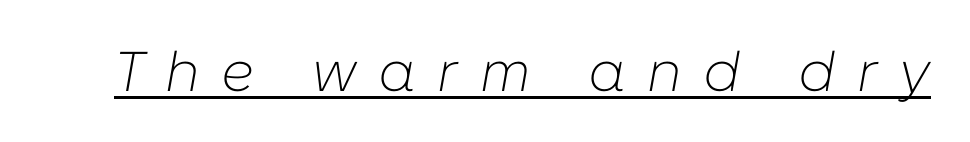
Caption: lettering with a line underneath. The face looks like a standard text weight, possibly lighter. Tracking value appears strongly positive — letters spread wide. Looks like regular typesetting: each glyph gets only the width it needs.
